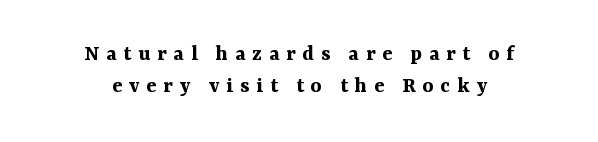
The image shows 23 px bold type, upright; set centered, normal line spacing (1.39x), unusually wide letter spacing (+0.3 em), not underlined.
